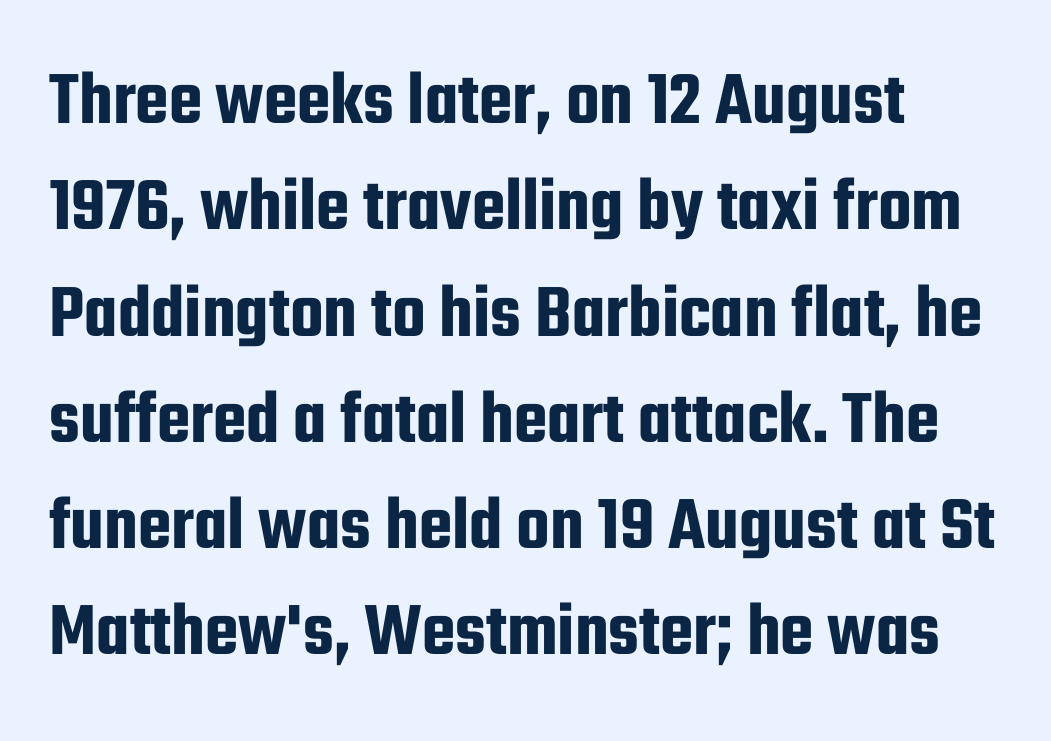
Whoever set this chose a conventional vertical rhythm. Nope, not italic — everything's standing straight. Quick note: underline off. Font category for this specimen: sans-serif. All the whitespace from short lines collects on the right. The face used here is rendered with its standard letterfit.
